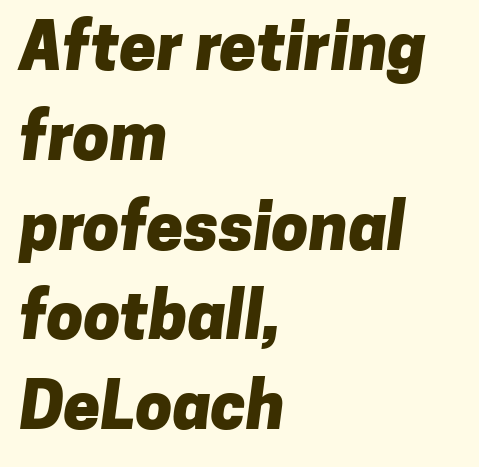
These lines are rendered in a variable-pitch font. A typesetter would call this zero additional tracking. Has an underline been added? It has not. The letters carry no serifs — their stems end cleanly without finishing strokes. The glyphs have the mass of a bold cut. Baseline-to-baseline distance is the conventional proportion of letter height.
